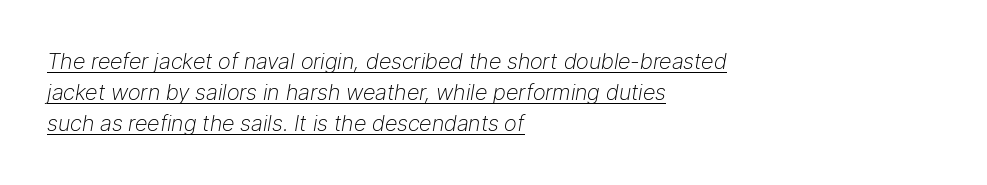
{"italic": "yes", "lean": "right", "slant_degrees": 9, "bold": "no", "underline": "yes", "align": "left", "line_spacing": "normal", "line_spacing_ratio": 1.41, "letter_spacing": "normal", "letter_spacing_em": 0.0, "glyph_px": 22}
